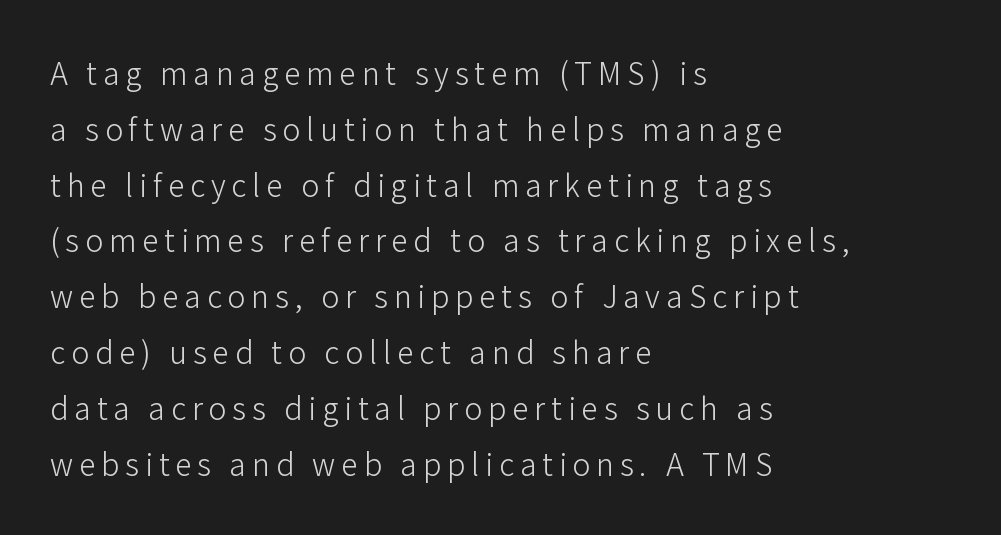
The image shows 30 px light sans-serif type, upright; set left-aligned, line spacing 1.86x, unusually wide letter spacing (+0.2 em), not underlined; low stroke contrast and a medium x-height.
